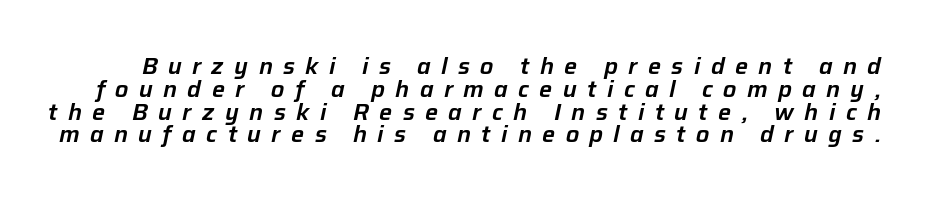
{"italic": "yes", "lean": "right", "slant_degrees": 12, "underline": "no", "line_spacing": "tight", "line_spacing_ratio": 0.99, "letter_spacing": "wide", "letter_spacing_em": 0.45, "glyph_px": 23}
